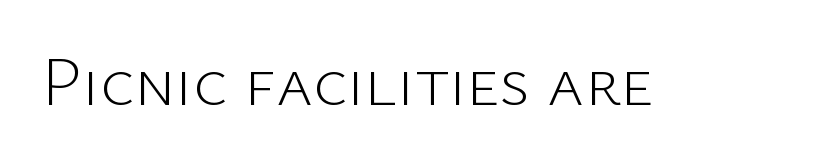
The image shows 70 px light sans-serif type, upright; set normal letter spacing, not underlined; low stroke contrast and a medium x-height.
